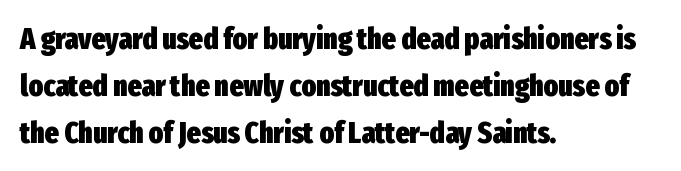
Q: Is the text bold? A: Yes.
Q: Is the text italic (slanted)? A: No, it is upright.
Q: Is the typeface a serif or a sans-serif typeface? A: Sans-serif.
Q: Is the text underlined? A: No.
Q: How is the paragraph aligned? A: Left-aligned.
Q: Is the spacing between letters normal or unusually wide? A: Normal.
Q: Is the spacing between lines tight, normal or loose? A: Normal.
Q: Width (condensed, normal, or wide)? A: Condensed.
Q: Stroke contrast? A: Low.
Q: x-height? A: Medium.
Q: Monospaced? A: No.
